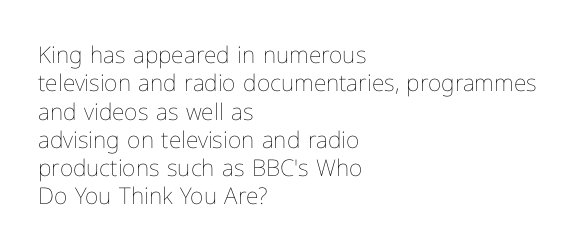
The image shows 23 px text type, upright; set left-aligned, line spacing 1.23x, normal letter spacing, not underlined.
